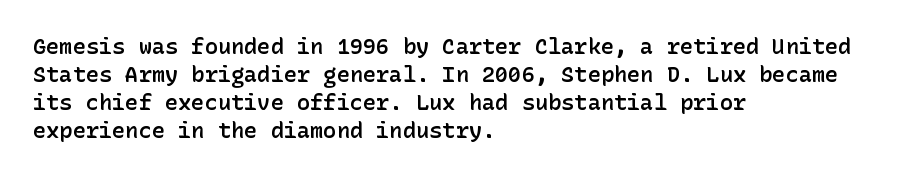
Q: Is the text bold? A: Semi-bold.
Q: Is the text italic (slanted)? A: No, it is upright.
Q: Is the text underlined? A: No.
Q: How is the paragraph aligned? A: Left-aligned.
Q: Is the spacing between letters normal or unusually wide? A: Normal.
Q: Is the spacing between lines tight, normal or loose? A: Normal.
